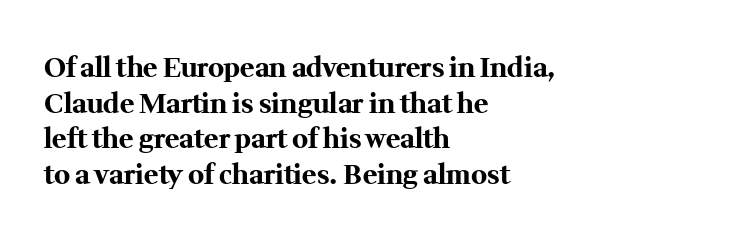
{"italic": "no", "bold": "yes", "underline": "no", "align": "left", "line_spacing": "normal", "line_spacing_ratio": 1.32, "letter_spacing": "normal", "letter_spacing_em": 0.0, "glyph_px": 27}
